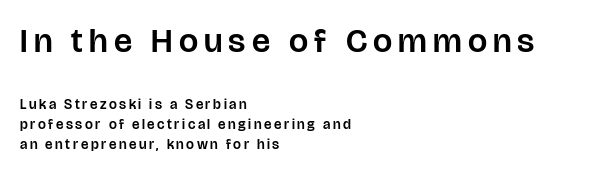
These lines were composed using upright roman letters. Note: no serifs on the glyphs. The passage shown is typed in a proportional face where columns would drift. Reading top to bottom, the characters get smaller at the block break. The baseline area is clear. Left-aligned paragraph, ragged on the right.
